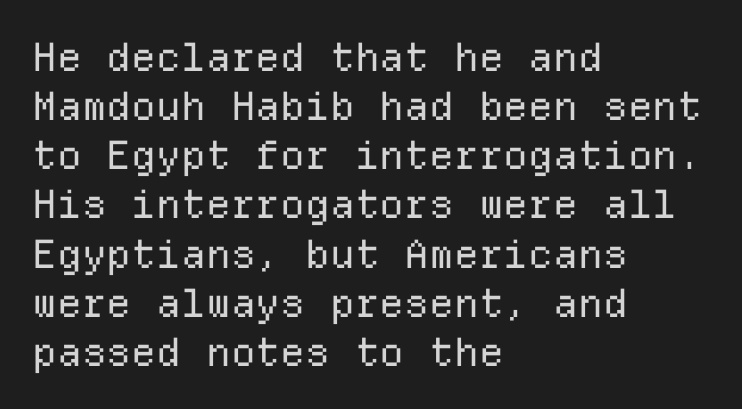
The image shows 39 px regular-weight sans-serif type, upright, monospaced; set left-aligned, normal line spacing (1.26x), normal letter spacing, not underlined; low stroke contrast and a medium x-height.
